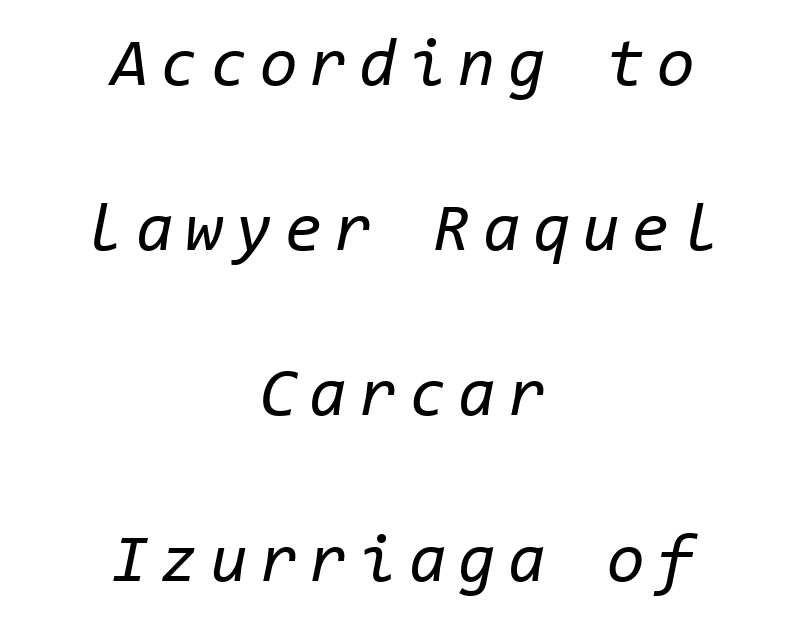
{"italic": "yes", "lean": "right", "slant_degrees": 11, "bold": "no", "weight": "regular", "width": "normal", "stroke_contrast": "low", "x_height": "medium", "monospaced": "yes", "underline": "no", "align": "center", "line_spacing": "loose", "line_spacing_ratio": 2.43, "glyph_px": 68}
